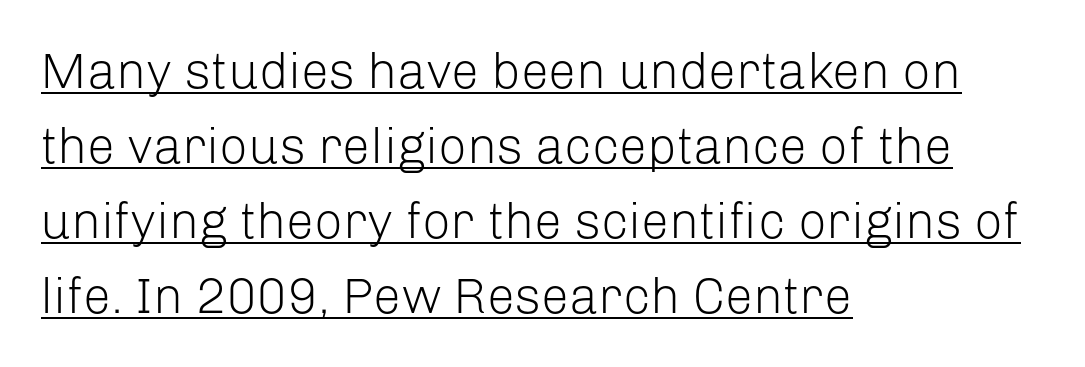
The image shows 50 px light sans-serif type, upright; set left-aligned, normal line spacing (1.5x), normal letter spacing, underlined; low stroke contrast and a medium x-height.
